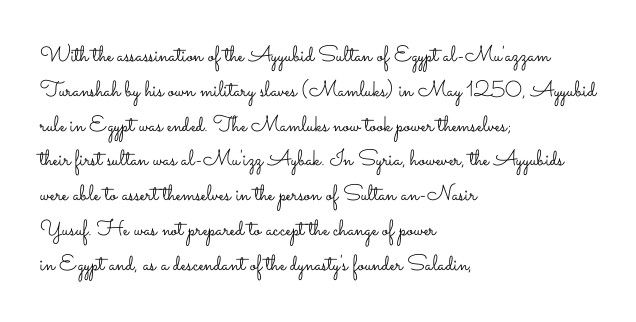
Q: Is the text bold? A: No.
Q: Is the text italic (slanted)? A: Yes.
Q: Is the text underlined? A: No.
Q: How is the paragraph aligned? A: Left-aligned.
Q: Is the spacing between letters normal or unusually wide? A: Normal.
Q: Is the spacing between lines tight, normal or loose? A: Normal.
